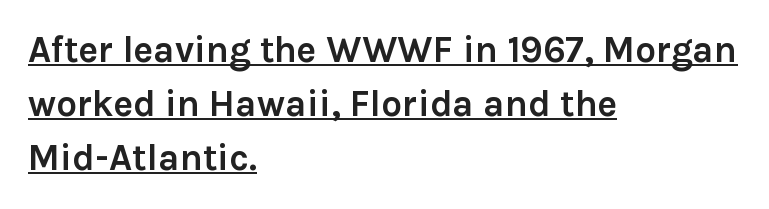
The image shows 37 px semibold sans-serif type, upright; set left-aligned, normal line spacing (1.46x), normal letter spacing, underlined; a medium x-height.
